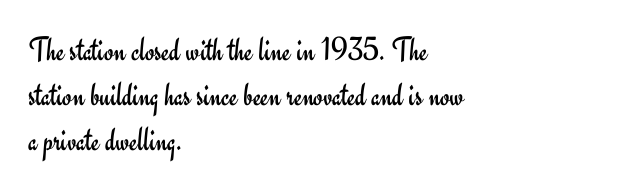
{"serif": "no", "bold": "no", "weight": "regular", "width": "normal", "stroke_contrast": "low", "x_height": "small", "monospaced": "no", "underline": "no", "align": "left", "line_spacing": "normal", "line_spacing_ratio": 1.32, "letter_spacing": "normal", "letter_spacing_em": 0.0, "glyph_px": 34}
